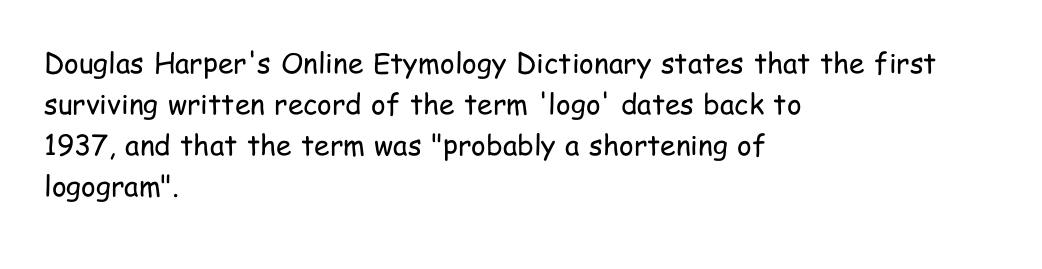
Q: Is the text bold? A: No.
Q: Is the text italic (slanted)? A: No, it is upright.
Q: Is the typeface a serif or a sans-serif typeface? A: Sans-serif.
Q: Is the text underlined? A: No.
Q: How is the paragraph aligned? A: Left-aligned.
Q: Is the spacing between letters normal or unusually wide? A: Normal.
Q: Is the spacing between lines tight, normal or loose? A: Normal.
Q: Width (condensed, normal, or wide)? A: Condensed.
Q: Stroke contrast? A: Low.
Q: x-height? A: Medium.
Q: Monospaced? A: No.
